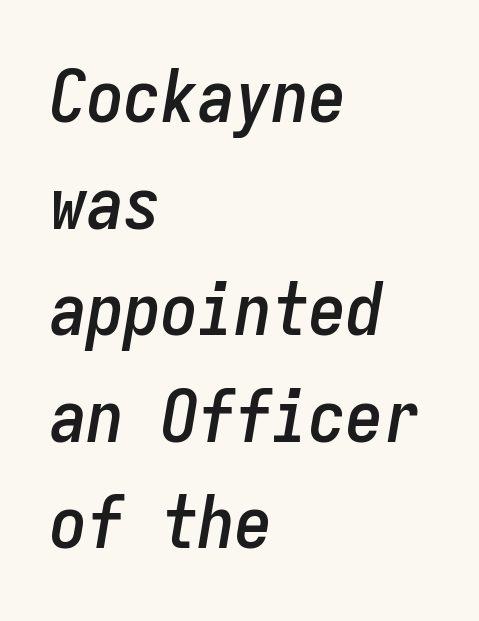
Q: Is the text italic (slanted)? A: Yes, it leans right by about 9 degrees.
Q: Is the text underlined? A: No.
Q: How is the paragraph aligned? A: Left-aligned.
Q: Is the spacing between letters normal or unusually wide? A: Normal.
Q: Is the spacing between lines tight, normal or loose? A: Normal.
Q: Width (condensed, normal, or wide)? A: Condensed.
Q: Stroke contrast? A: Low.
Q: x-height? A: Medium.
Q: Monospaced? A: Yes.
